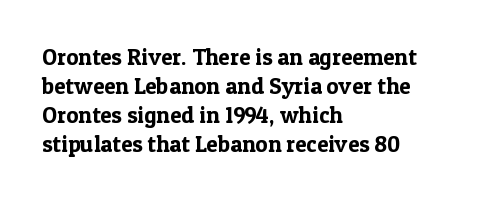
Q: Is the text italic (slanted)? A: No, it is upright.
Q: Is the text underlined? A: No.
Q: How is the paragraph aligned? A: Left-aligned.
Q: Is the spacing between letters normal or unusually wide? A: Normal.
Q: Is the spacing between lines tight, normal or loose? A: Normal.
